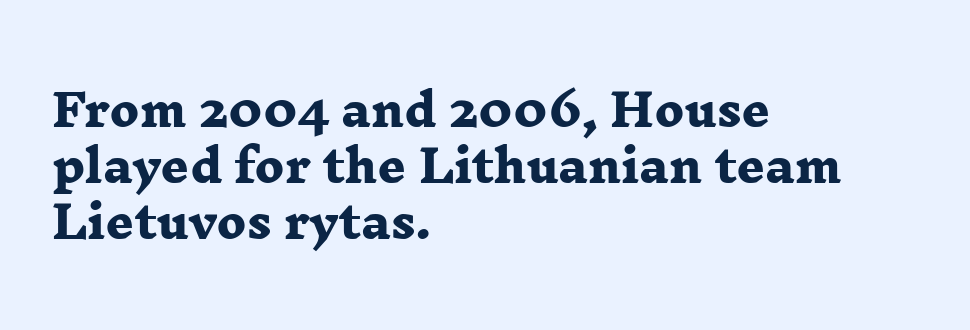
{"serif": "yes", "bold": "yes", "weight": "heavy", "width": "wide", "stroke_contrast": "low", "x_height": "medium", "monospaced": "no", "underline": "no", "align": "left", "line_spacing": "normal", "line_spacing_ratio": 1.27, "letter_spacing": "normal", "letter_spacing_em": 0.0, "glyph_px": 44}
